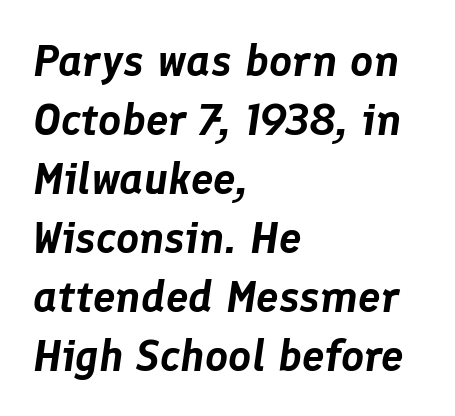
The image shows 45 px text type, italic (leaning right); set left-aligned, normal line spacing (1.31x), normal letter spacing, not underlined; low stroke contrast and a medium x-height.
